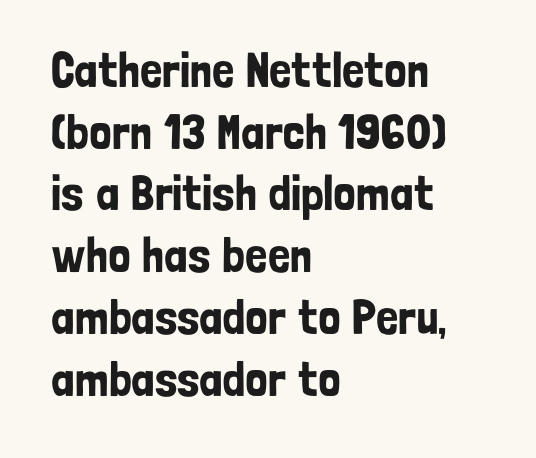
{"serif": "no", "italic": "no", "width": "condensed", "stroke_contrast": "low", "x_height": "medium", "monospaced": "no", "underline": "no", "align": "left", "line_spacing": "normal", "line_spacing_ratio": 1.26, "letter_spacing": "normal", "letter_spacing_em": 0.0, "glyph_px": 49}
